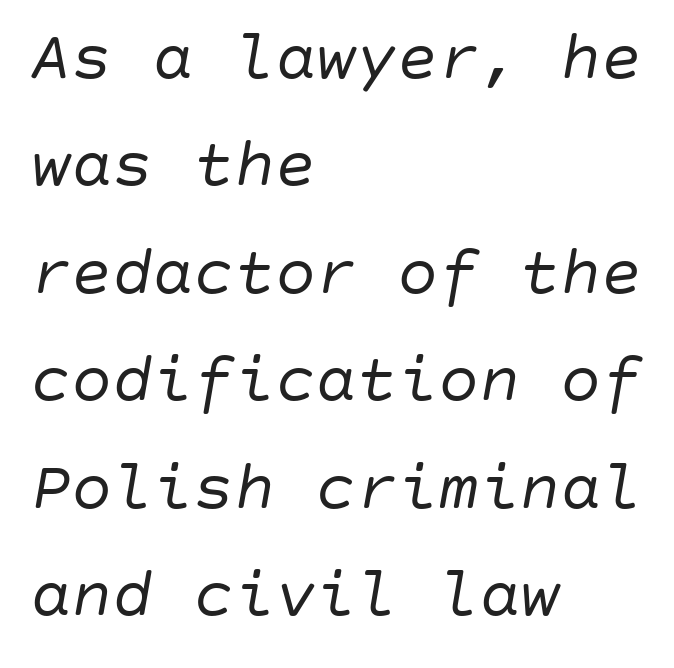
The image shows 68 px regular-weight type, italic (leaning right); set left-aligned, normal line spacing (1.58x), normal letter spacing, not underlined; low stroke contrast and a large x-height.
